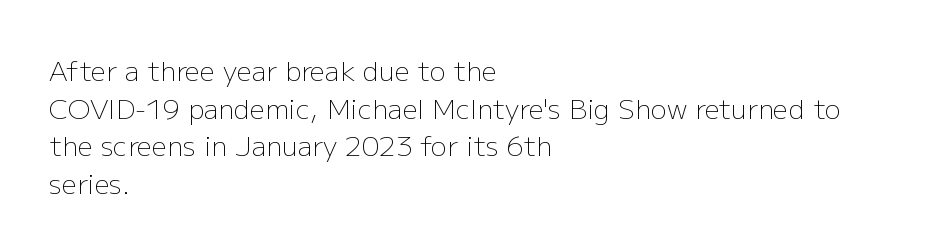
Notice how the stems are strictly vertical — no italics here. A bare baseline throughout the passage. Inter-character spacing is left at the font's built-in metrics. Vertical spacing — default. The ragged edge is on the right, which tells us the setting is flush left. The font sits on the lighter half of the weight spectrum, regular included.
